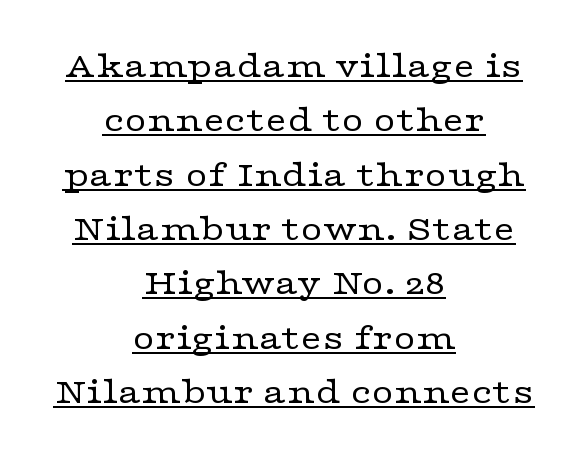
The image shows 38 px regular-weight, wide serif type, upright; set centered, normal line spacing (1.43x), normal letter spacing, underlined; low stroke contrast and a medium x-height.
